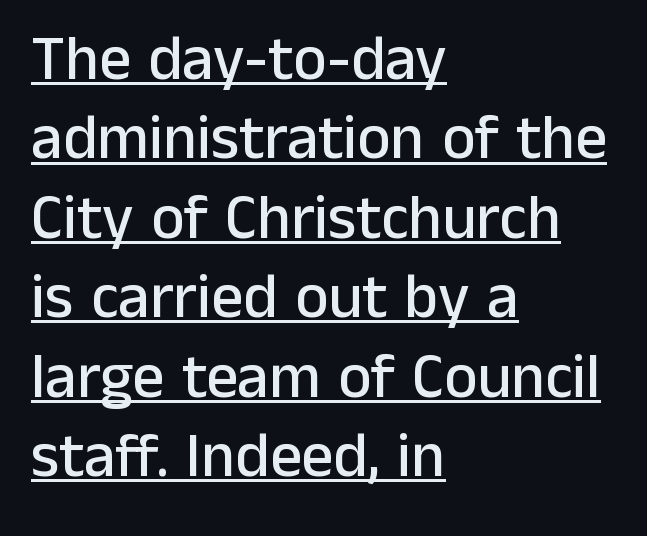
Q: Is the text italic (slanted)? A: No, it is upright.
Q: Is the typeface a serif or a sans-serif typeface? A: Sans-serif.
Q: Is the text underlined? A: Yes.
Q: How is the paragraph aligned? A: Left-aligned.
Q: Is the spacing between letters normal or unusually wide? A: Normal.
Q: Is the spacing between lines tight, normal or loose? A: Normal.
Q: Width (condensed, normal, or wide)? A: Normal.
Q: Stroke contrast? A: Low.
Q: x-height? A: Medium.
Q: Monospaced? A: No.
